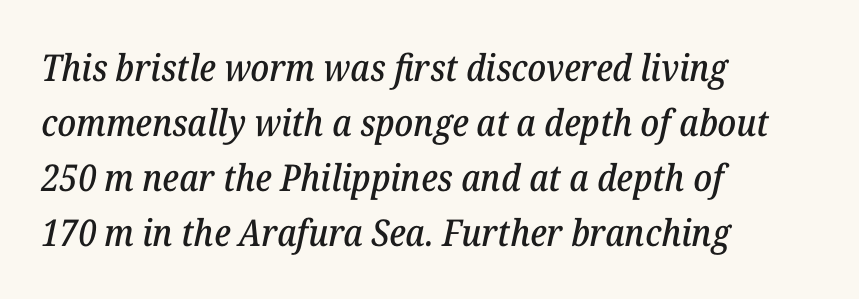
{"serif": "yes", "italic": "yes", "lean": "right", "slant_degrees": 12, "width": "normal", "stroke_contrast": "low", "x_height": "medium", "monospaced": "no", "underline": "no", "align": "left", "line_spacing": "normal", "line_spacing_ratio": 1.49, "letter_spacing": "normal", "letter_spacing_em": 0.0, "glyph_px": 37}
